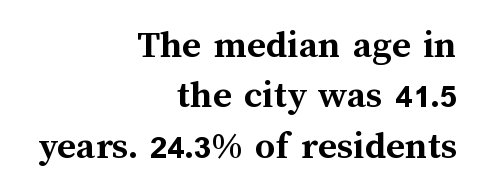
The image shows 40 px semibold type, upright; set right-aligned, normal line spacing (1.26x), normal letter spacing, not underlined; medium stroke contrast and a medium x-height.
